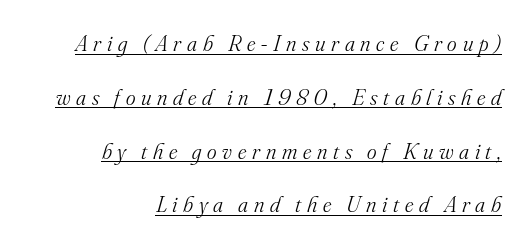
The image shows 23 px text type, italic (leaning right); set right-aligned, loose line spacing (2.34x), unusually wide letter spacing (+0.25 em), underlined.
